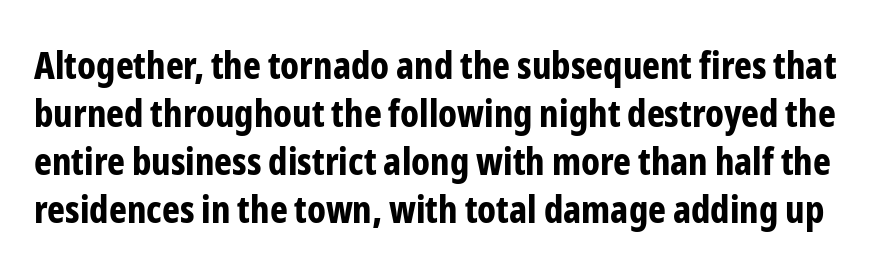
The image shows 38 px bold, condensed sans-serif type, upright; set normal line spacing (1.26x), normal letter spacing, not underlined; low stroke contrast and a medium x-height.
